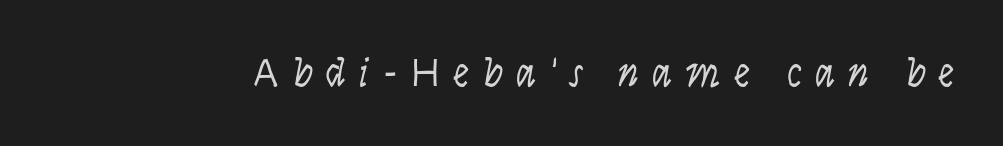
Every character sits at an angle, as italics do. Honestly, there is no underline to notice here at all. A quiet, ordinary-to-light weight characterises the typeface. Spacing verdict: proportional, widths tailored to each character. Between one letter and the next there's a generous, obvious gap.
